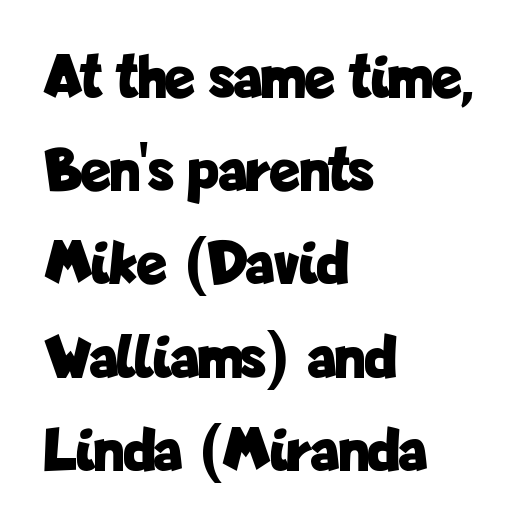
The image shows 63 px bold, condensed sans-serif type, upright; set left-aligned, normal line spacing (1.48x), normal letter spacing, not underlined; low stroke contrast and a medium x-height.
